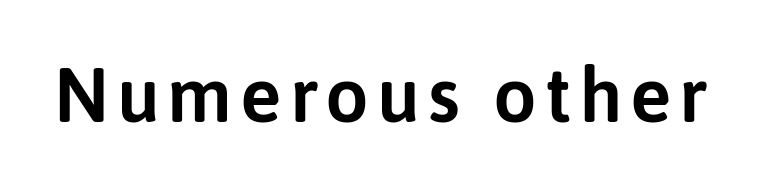
Q: Is the text italic (slanted)? A: No, it is upright.
Q: Is the typeface a serif or a sans-serif typeface? A: Sans-serif.
Q: Is the text underlined? A: No.
Q: Width (condensed, normal, or wide)? A: Normal.
Q: Stroke contrast? A: Low.
Q: x-height? A: Medium.
Q: Monospaced? A: No.
